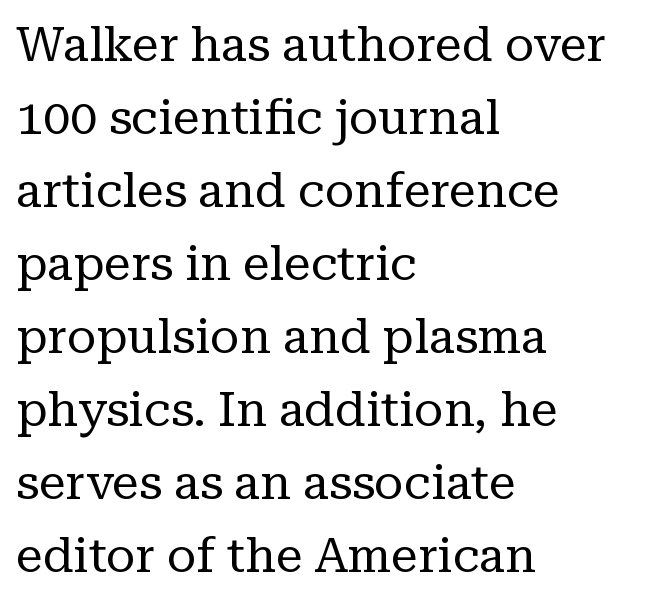
{"serif": "yes", "italic": "no", "bold": "no", "weight": "regular", "width": "normal", "stroke_contrast": "low", "x_height": "medium", "monospaced": "no", "underline": "no", "align": "left", "line_spacing": "normal", "line_spacing_ratio": 1.52, "letter_spacing": "normal", "letter_spacing_em": 0.0, "glyph_px": 48}
